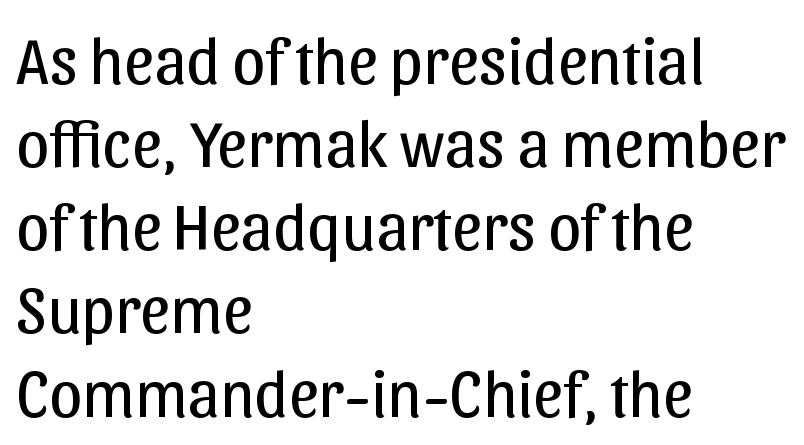
The image shows 66 px regular-weight sans-serif type, upright; set left-aligned, normal line spacing (1.26x), normal letter spacing, not underlined; low stroke contrast and a medium x-height.
